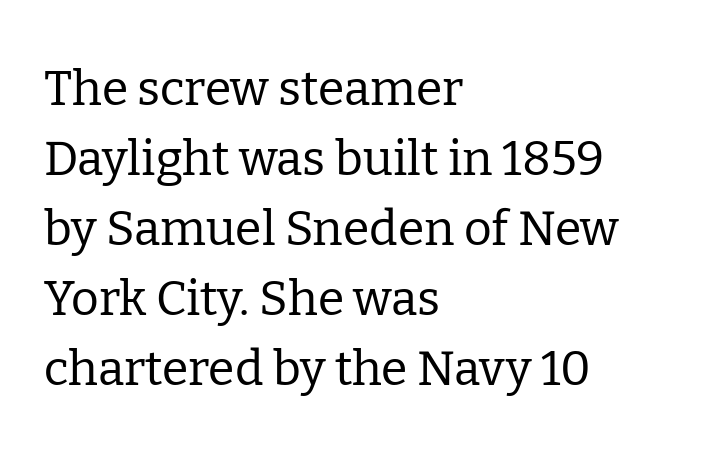
The leading is moderate, giving the passage an even texture. Alignment: flush left. Yep, those are serifs on the letters. Caption: standard tracking, unaltered.
